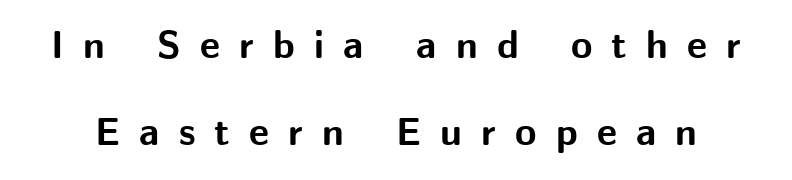
What kind of face is this? One without serifs — a sans. Descenders hang freely into open space. Honestly, the letter spacing is so wide it's the main thing you notice. Baseline-to-baseline distance is far greater than the letter height.
